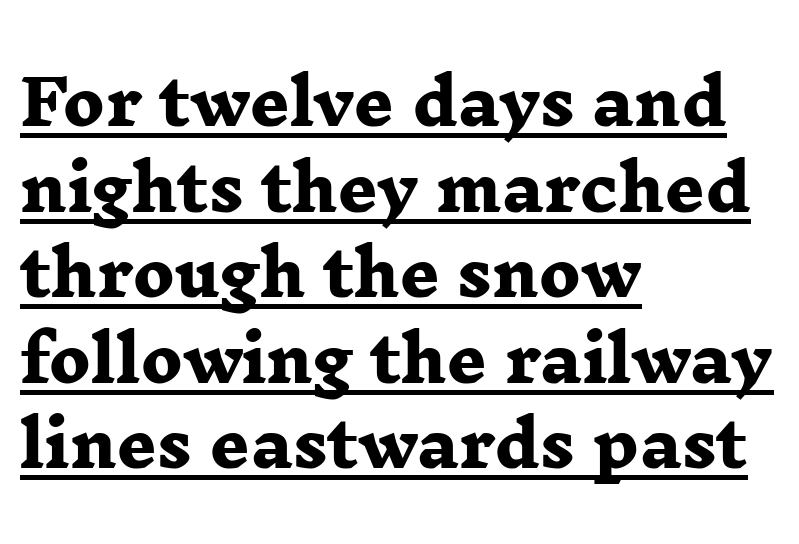
In terms of weight, the rendering is a true, heavy bold. Honestly, the letter spacing is just normal — you wouldn't notice it. Regarding serifs, this sample has them. The rendering uses a moderate line-height, typical for paragraphs. Underline: present.
